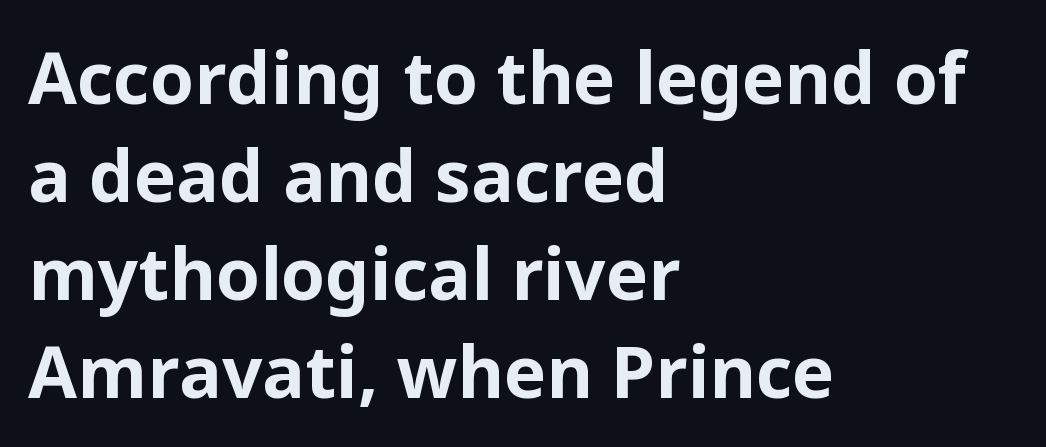
The image shows 71 px bold sans-serif type, upright; set left-aligned, normal line spacing (1.38x), normal letter spacing, not underlined; low stroke contrast and a medium x-height.
